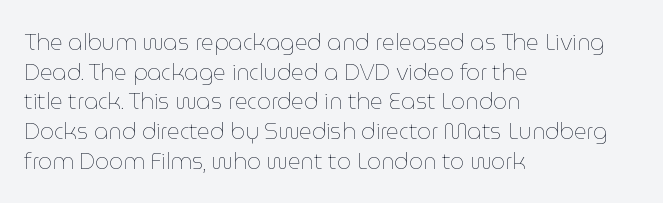
Q: Is the text bold? A: No.
Q: Is the text italic (slanted)? A: No, it is upright.
Q: Is the text underlined? A: No.
Q: How is the paragraph aligned? A: Left-aligned.
Q: Is the spacing between letters normal or unusually wide? A: Normal.
Q: Is the spacing between lines tight, normal or loose? A: Normal.
